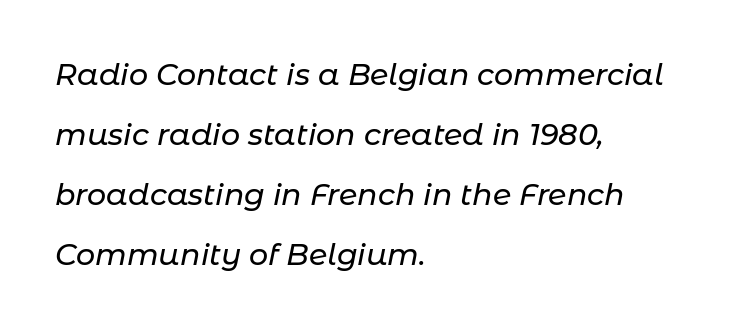
The line texture is even and compact thanks to regular tracking. Spacing verdict: proportional, widths tailored to each character. Has an underline been added? It has not. These lines stack with their left ends in a neat column. Italic? Definitely — the glyphs are oblique.
